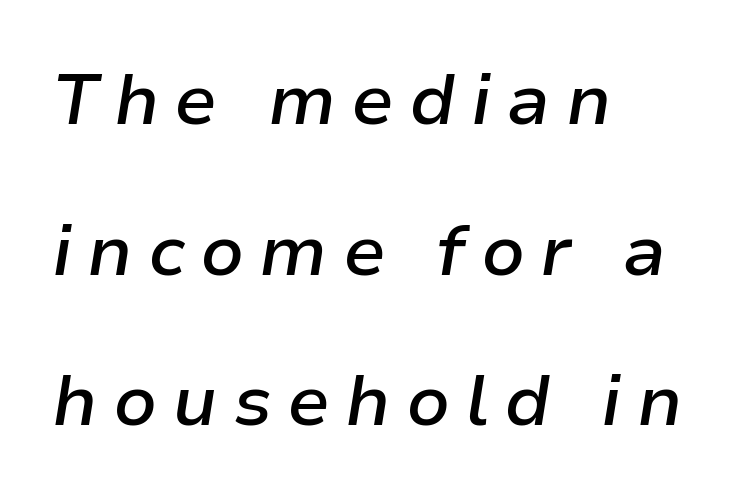
Q: Is the text bold? A: Semi-bold.
Q: Is the text italic (slanted)? A: Yes, it leans right by about 9 degrees.
Q: Is the text underlined? A: No.
Q: How is the paragraph aligned? A: Left-aligned.
Q: Is the spacing between letters normal or unusually wide? A: Unusually wide.
Q: Is the spacing between lines tight, normal or loose? A: Loose.
Q: Width (condensed, normal, or wide)? A: Normal.
Q: Stroke contrast? A: Low.
Q: x-height? A: Medium.
Q: Monospaced? A: No.
